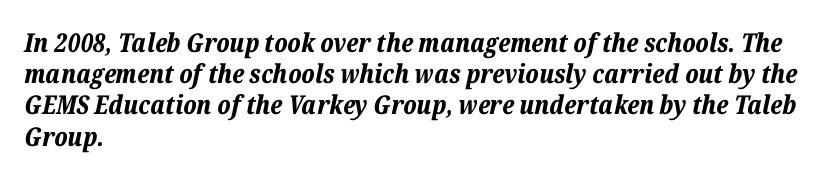
Q: Is the text bold? A: Yes.
Q: Is the text italic (slanted)? A: Yes, it leans right by about 12 degrees.
Q: Is the text underlined? A: No.
Q: How is the paragraph aligned? A: Left-aligned.
Q: Is the spacing between letters normal or unusually wide? A: Normal.
